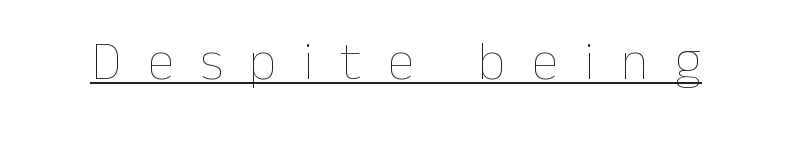
The image shows 54 px thin type, upright; set unusually wide letter spacing (+0.49 em), underlined; low stroke contrast and a medium x-height.
